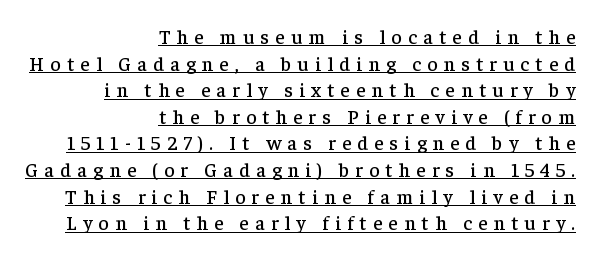
These characters rest on top of a visible drawn line. Does the copy run flush right? Yes — the right margin is perfectly even. The gaps between neighbouring characters are conspicuously large. Does the lettering tilt? It doesn't — this is upright. Whoever set this chose a conventional vertical rhythm.
